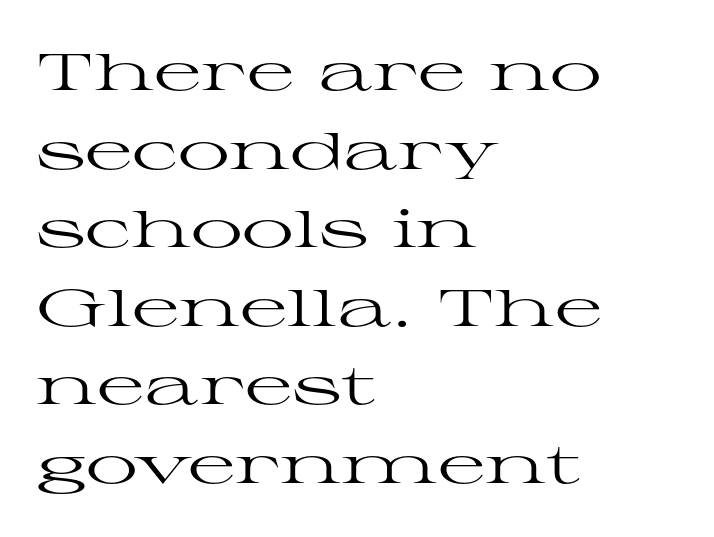
Q: Is the text bold? A: No.
Q: Is the text italic (slanted)? A: No, it is upright.
Q: Is the typeface a serif or a sans-serif typeface? A: Serif.
Q: Is the text underlined? A: No.
Q: How is the paragraph aligned? A: Left-aligned.
Q: Is the spacing between letters normal or unusually wide? A: Normal.
Q: Is the spacing between lines tight, normal or loose? A: Normal.
Q: Width (condensed, normal, or wide)? A: Wide.
Q: Stroke contrast? A: High.
Q: x-height? A: Medium.
Q: Monospaced? A: No.
